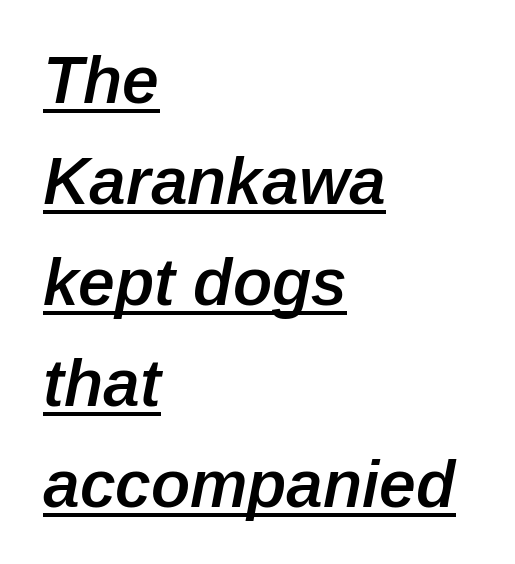
{"italic": "yes", "lean": "right", "slant_degrees": 12, "bold": "semi", "weight": "semibold", "width": "normal", "stroke_contrast": "low", "x_height": "medium", "monospaced": "no", "underline": "yes", "align": "left", "line_spacing": "normal", "line_spacing_ratio": 1.53, "letter_spacing": "normal", "letter_spacing_em": 0.0, "glyph_px": 66}
